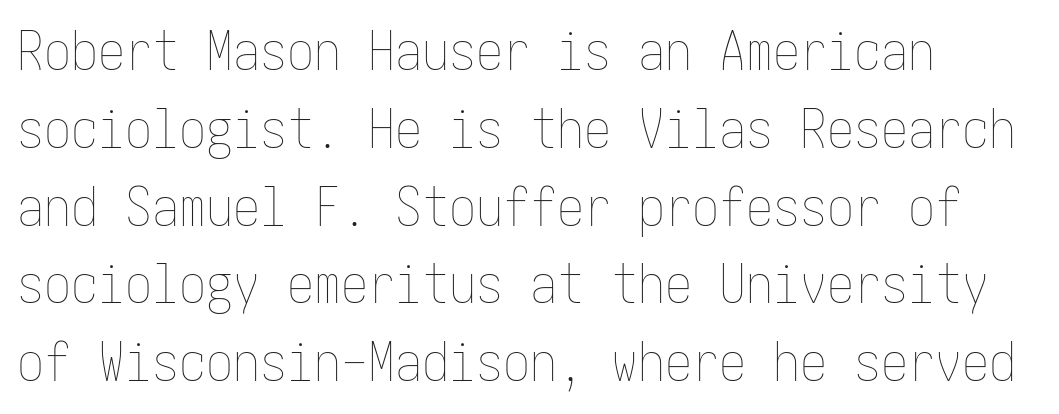
Is the letter spacing exaggerated? No — it looks like the ordinary default. Line spacing here is normal. The text block is weighted toward the left margin, trailing off unevenly rightward. The strip under each line holds only bare page.
